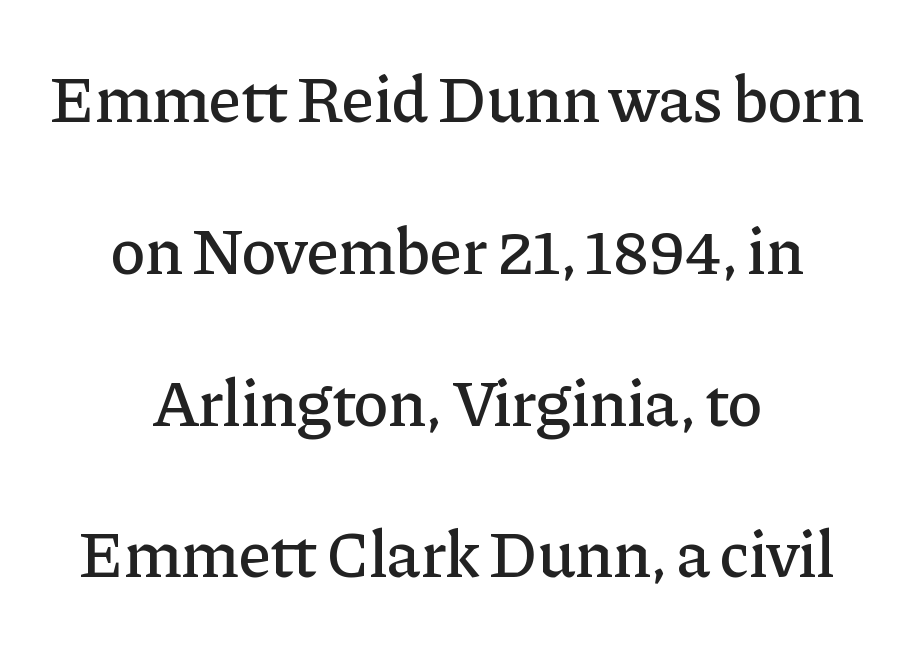
The image shows 66 px serif type, upright; set centered, loose line spacing (2.3x), normal letter spacing, not underlined; low stroke contrast and a medium x-height.
